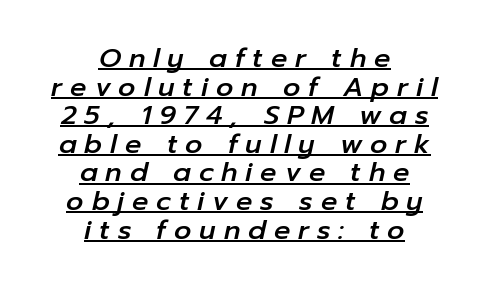
Is there an underline? Yes — a line sits under the letters. Reading down the column, the eye jumps only a short way to each next line. The axis of the letterforms is tilted away from vertical. Short note: letters widely spaced.
